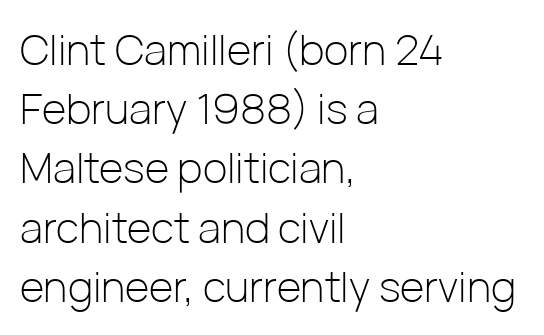
These lines are composed in type without serifs. Bare-footed words on every line. This sample has the flowing, uneven cadence of proportional lettering. The passage shown is not bold in any degree. No extra tracking has been applied to these lines. The text block is weighted toward the left margin, trailing off unevenly rightward.
